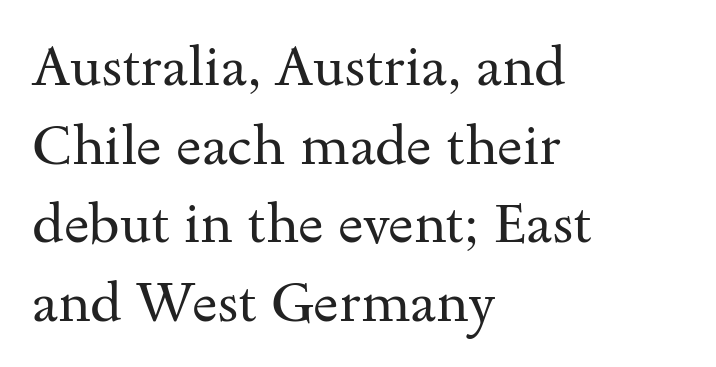
The image shows 55 px regular-weight, wide serif type, upright; set left-aligned, normal line spacing (1.43x), normal letter spacing, not underlined; medium stroke contrast and a small x-height.
